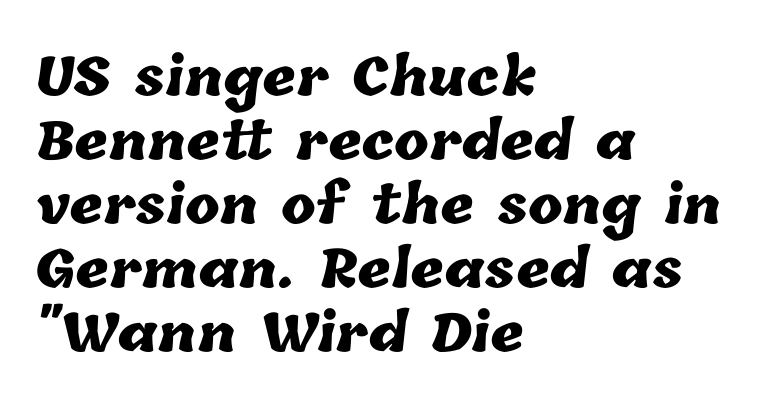
{"bold": "yes", "weight": "heavy", "width": "normal", "stroke_contrast": "low", "x_height": "medium", "monospaced": "no", "underline": "no", "align": "left", "line_spacing_ratio": 1.23, "letter_spacing": "normal", "letter_spacing_em": 0.0, "glyph_px": 52}
